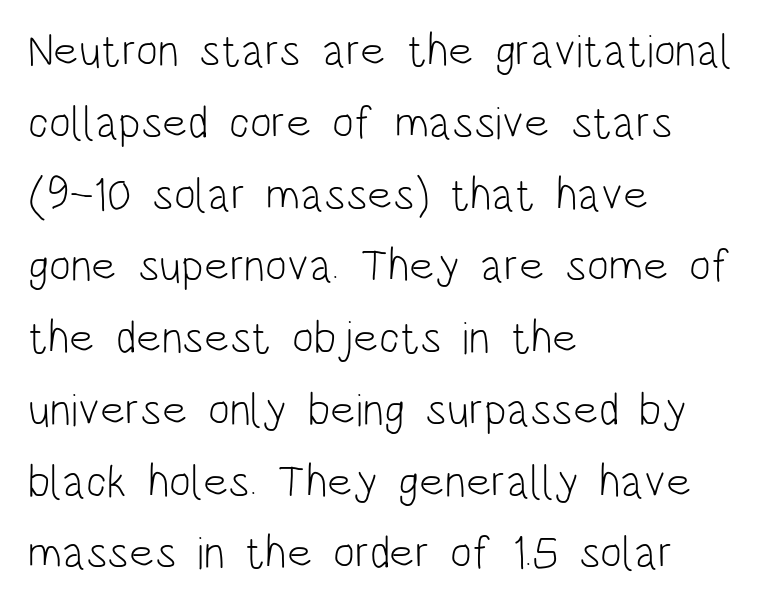
Each new line begins a customary step beneath the previous one. Posture: straight, roman, zero tilt. Weight class: somewhere from thin through regular. The typeface chosen for these lines omits serifs.
